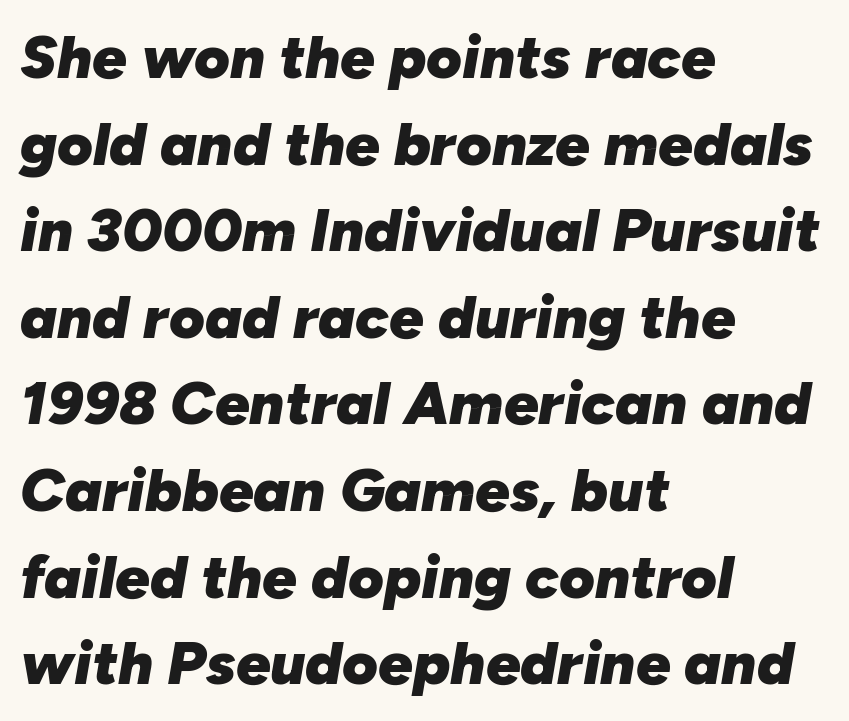
Q: Is the text bold? A: Yes.
Q: Is the text italic (slanted)? A: Yes, it leans right by about 10 degrees.
Q: Is the text underlined? A: No.
Q: How is the paragraph aligned? A: Left-aligned.
Q: Is the spacing between letters normal or unusually wide? A: Normal.
Q: Is the spacing between lines tight, normal or loose? A: Normal.
Q: Width (condensed, normal, or wide)? A: Normal.
Q: Stroke contrast? A: Low.
Q: x-height? A: Medium.
Q: Monospaced? A: No.
